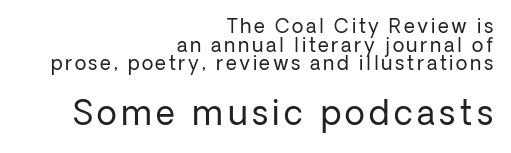
Bare-footed words on every line. Does the copy run flush right? Yes — the right margin is perfectly even. Serif or sans? Sans — the stroke terminals are bare. The font sits on the lighter half of the weight spectrum, regular included.
